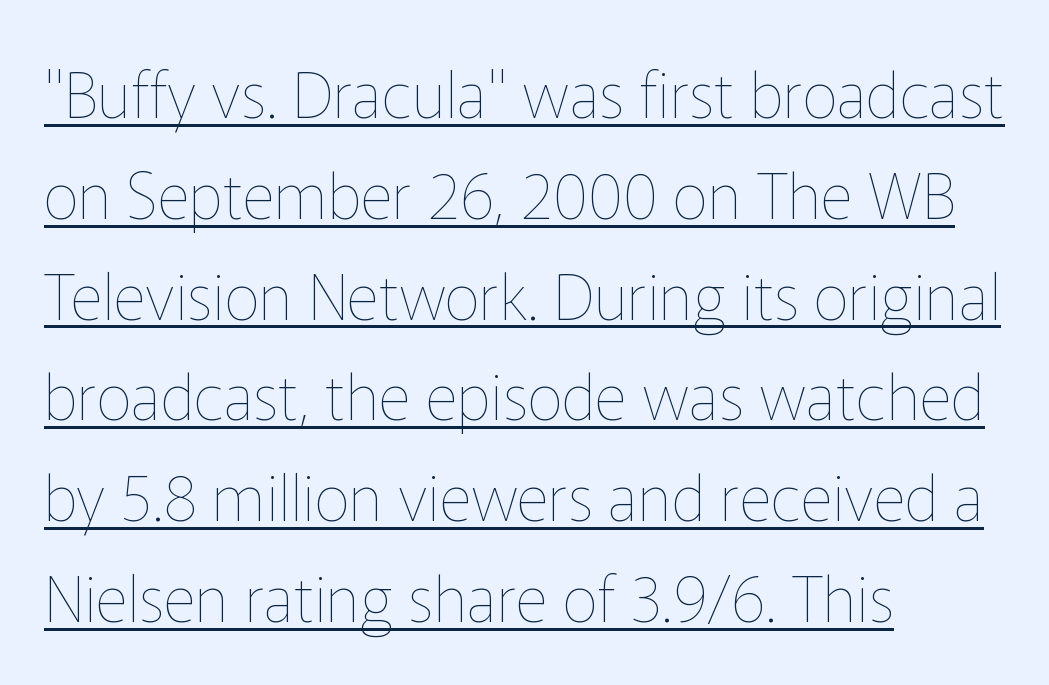
{"italic": "no", "bold": "no", "weight": "thin", "width": "normal", "stroke_contrast": "low", "x_height": "medium", "monospaced": "no", "underline": "yes", "align": "left", "line_spacing": "normal", "line_spacing_ratio": 1.6, "letter_spacing": "normal", "letter_spacing_em": 0.0, "glyph_px": 63}
